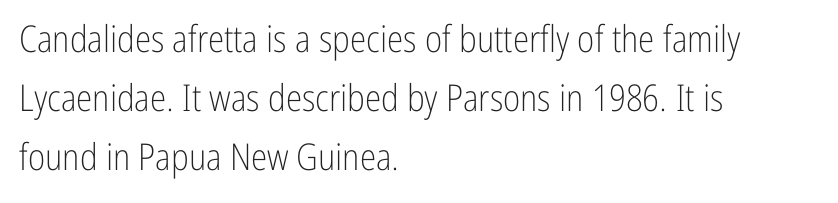
{"serif": "no", "italic": "no", "bold": "no", "weight": "light", "width": "condensed", "stroke_contrast": "low", "x_height": "medium", "monospaced": "no", "underline": "no", "align": "left", "line_spacing": "normal", "line_spacing_ratio": 1.59, "letter_spacing": "normal", "letter_spacing_em": 0.0, "glyph_px": 37}
